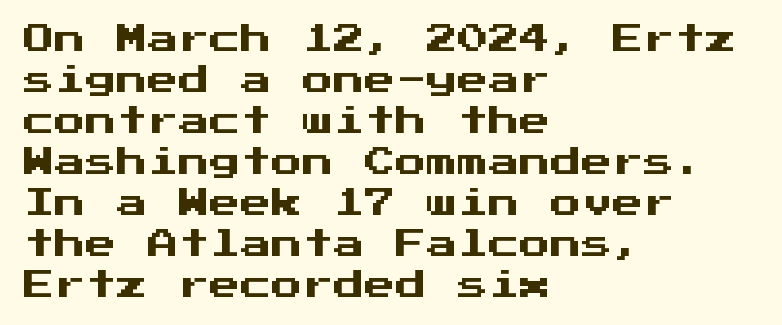
Q: Is the text italic (slanted)? A: No, it is upright.
Q: Is the typeface a serif or a sans-serif typeface? A: Sans-serif.
Q: Is the text underlined? A: No.
Q: How is the paragraph aligned? A: Left-aligned.
Q: Is the spacing between letters normal or unusually wide? A: Normal.
Q: Is the spacing between lines tight, normal or loose? A: Normal.
Q: Width (condensed, normal, or wide)? A: Normal.
Q: Stroke contrast? A: Medium.
Q: x-height? A: Medium.
Q: Monospaced? A: Yes.
